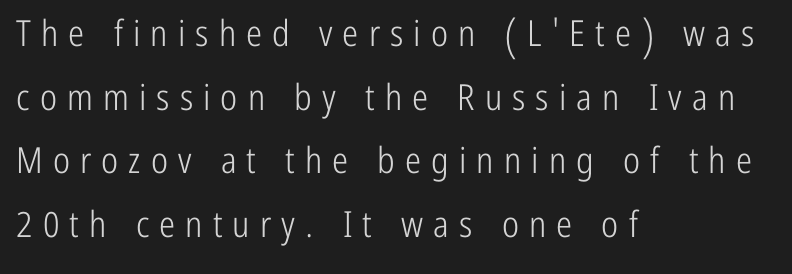
Q: Is the text bold? A: No.
Q: Is the text italic (slanted)? A: No, it is upright.
Q: Is the typeface a serif or a sans-serif typeface? A: Sans-serif.
Q: Is the text underlined? A: No.
Q: How is the paragraph aligned? A: Left-aligned.
Q: Is the spacing between letters normal or unusually wide? A: Unusually wide.
Q: Width (condensed, normal, or wide)? A: Condensed.
Q: Stroke contrast? A: Low.
Q: x-height? A: Medium.
Q: Monospaced? A: No.
